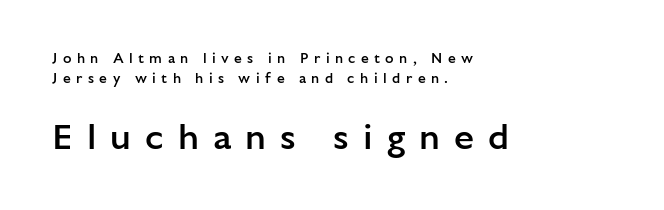
Q: Is the text bold? A: Semi-bold.
Q: Is the text italic (slanted)? A: No, it is upright.
Q: Is the typeface a serif or a sans-serif typeface? A: Sans-serif.
Q: Is the text underlined? A: No.
Q: How is the paragraph aligned? A: Left-aligned.
Q: Is the spacing between letters normal or unusually wide? A: Unusually wide.
Q: Is the spacing between lines tight, normal or loose? A: Normal.
Q: Which block of text is set in a larger size, the first (top) or the second (bottom)? A: The second (bottom) one.
Q: Width (condensed, normal, or wide)? A: Normal.
Q: Stroke contrast? A: Low.
Q: x-height? A: Medium.
Q: Monospaced? A: No.
